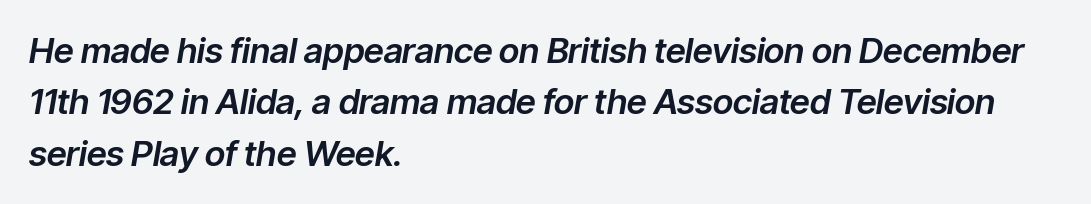
{"italic": "yes", "lean": "right", "slant_degrees": 9, "width": "normal", "stroke_contrast": "low", "x_height": "medium", "monospaced": "no", "underline": "no", "align": "left", "line_spacing": "normal", "line_spacing_ratio": 1.47, "letter_spacing": "normal", "letter_spacing_em": 0.0, "glyph_px": 35}
